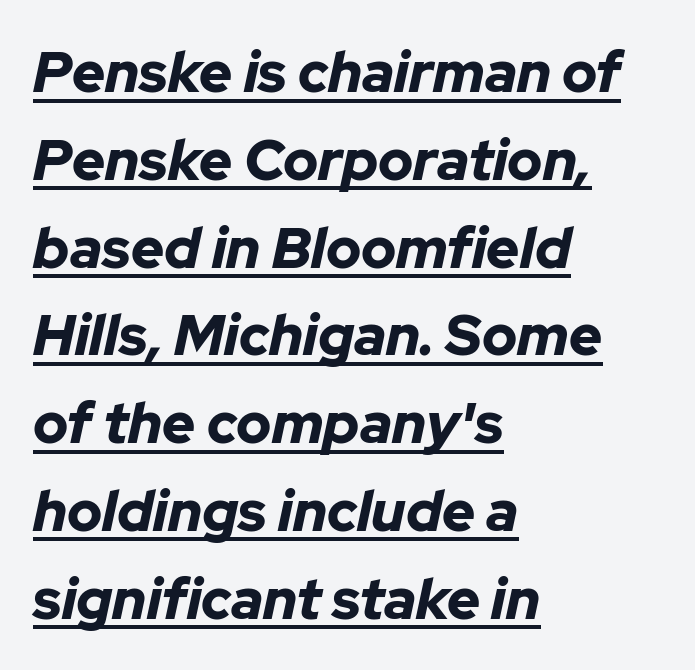
Q: Is the text bold? A: Yes.
Q: Is the text italic (slanted)? A: Yes, it leans right by about 12 degrees.
Q: Is the text underlined? A: Yes.
Q: How is the paragraph aligned? A: Left-aligned.
Q: Is the spacing between letters normal or unusually wide? A: Normal.
Q: Is the spacing between lines tight, normal or loose? A: Normal.
Q: Width (condensed, normal, or wide)? A: Normal.
Q: Stroke contrast? A: Low.
Q: x-height? A: Medium.
Q: Monospaced? A: No.
